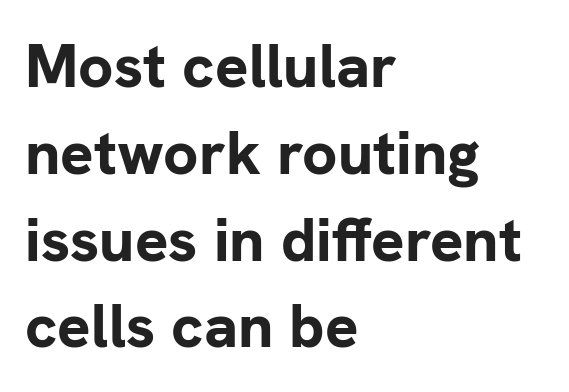
The image shows 62 px bold sans-serif type, upright; set left-aligned, normal line spacing (1.4x), normal letter spacing, not underlined; low stroke contrast and a medium x-height.
